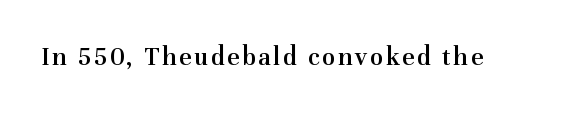
The image shows 27 px text type, upright; set not underlined.
